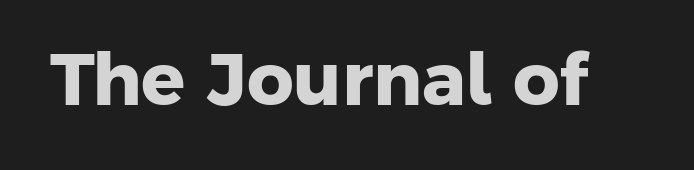
The passage shown is typed in a proportional face where columns would drift. Every letter is thick-stroked: bold, no question. The specimen omits any rule beneath the text block's lines. Does extra space separate the letters? No, they use regular spacing.
